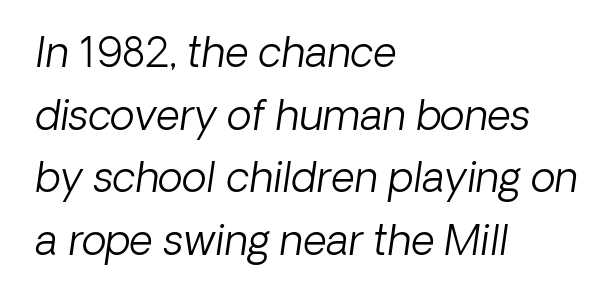
{"serif": "no", "bold": "no", "weight": "light", "width": "normal", "stroke_contrast": "low", "x_height": "medium", "monospaced": "no", "underline": "no", "align": "left", "line_spacing": "normal", "line_spacing_ratio": 1.53, "letter_spacing": "normal", "letter_spacing_em": 0.0, "glyph_px": 41}
